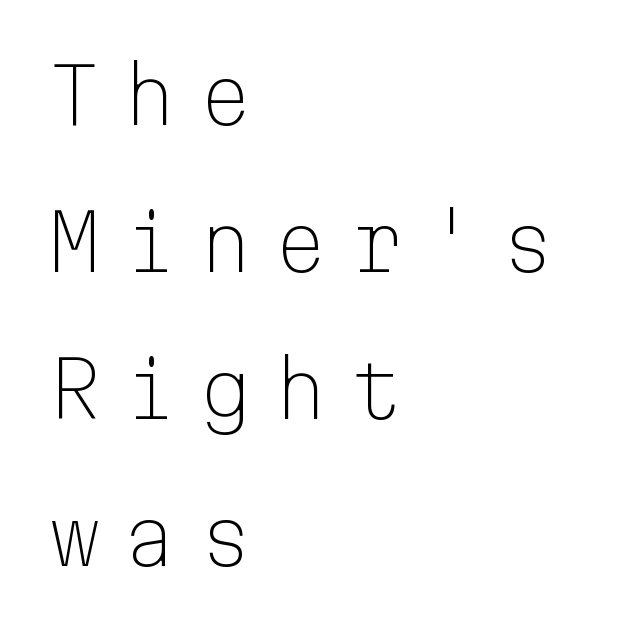
On a weight scale, this lands at 450 or below. Has an underline been added? It has not. The passage shown has open, widely tracked lettering throughout. Notice how the stems are strictly vertical — no italics here. Caption: multi-line text, flush left, ragged right. The characters display no serif detailing; their extremities are plain.
